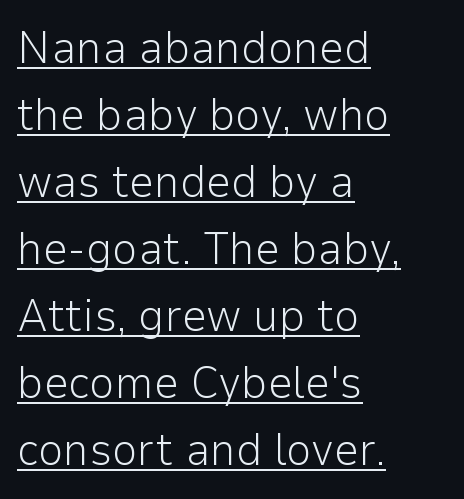
Q: Is the text bold? A: No.
Q: Is the text italic (slanted)? A: No, it is upright.
Q: Is the typeface a serif or a sans-serif typeface? A: Sans-serif.
Q: Is the text underlined? A: Yes.
Q: How is the paragraph aligned? A: Left-aligned.
Q: Is the spacing between letters normal or unusually wide? A: Normal.
Q: Is the spacing between lines tight, normal or loose? A: Normal.
Q: Width (condensed, normal, or wide)? A: Normal.
Q: Stroke contrast? A: Low.
Q: x-height? A: Medium.
Q: Monospaced? A: No.
